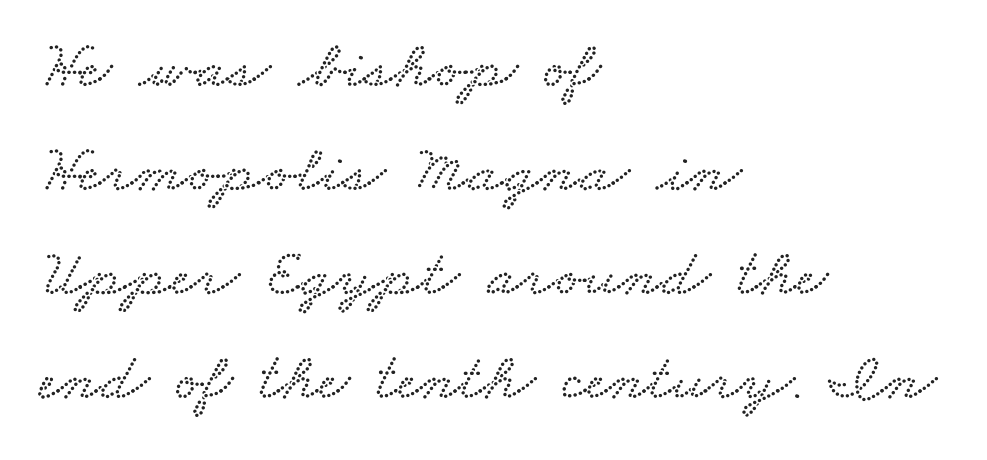
The space directly below the letters is spotless. The block of text has a typical density, with ordinary space between rows. Do the characters align in a grid? No, the font is proportional. Reading down the block, your eye returns to a fixed left position each line. The passage shown has conventional tracking throughout.
